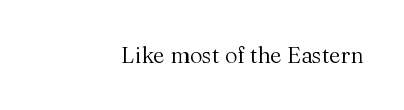
The space directly below the letters is spotless. Quick note: not italic, upright. The line texture is even and compact thanks to regular tracking. These glyphs show unthickened strokes, regular width or finer.
